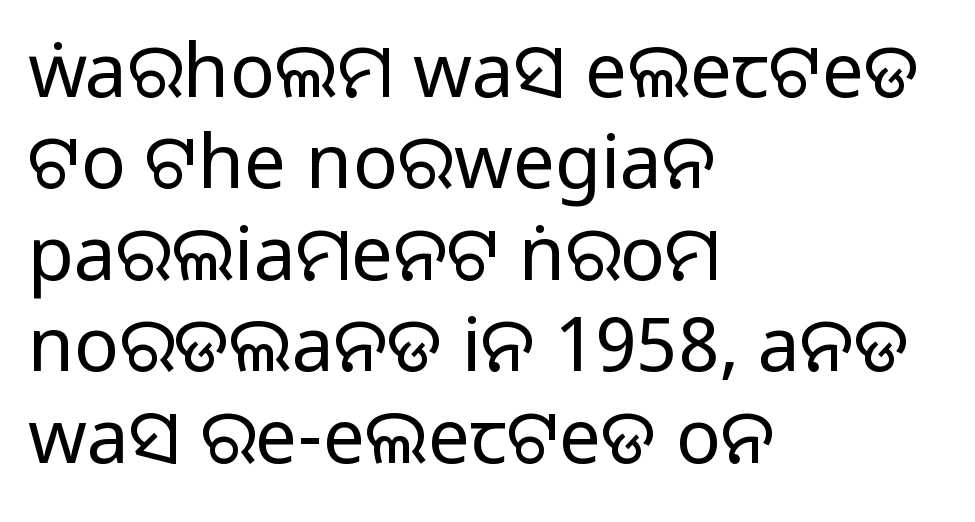
The image shows 75 px regular-weight sans-serif type, upright; set left-aligned, line spacing 1.22x, normal letter spacing, not underlined; low stroke contrast and a large x-height.
